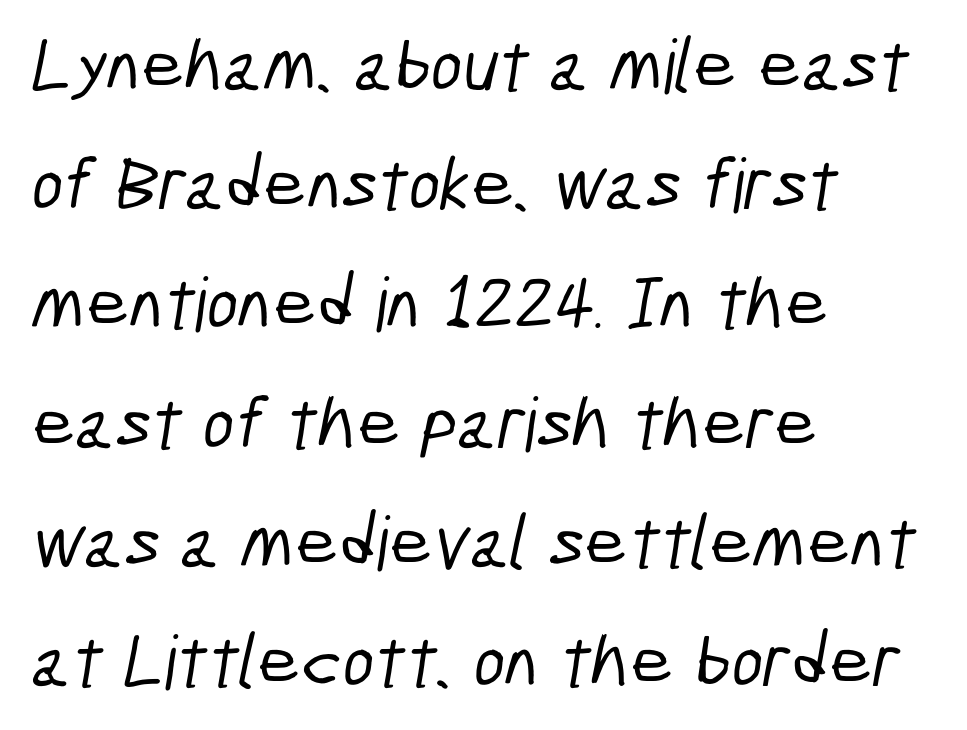
{"serif": "no", "width": "condensed", "stroke_contrast": "low", "x_height": "medium", "monospaced": "no", "underline": "no", "align": "left", "line_spacing": "normal", "line_spacing_ratio": 1.59, "letter_spacing": "normal", "letter_spacing_em": 0.0, "glyph_px": 75}
